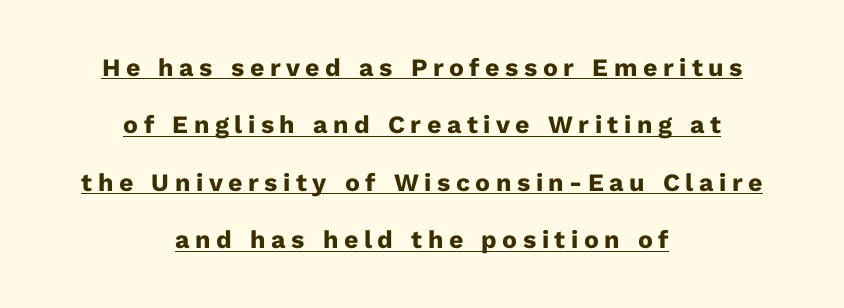
Q: Is the text bold? A: Yes.
Q: Is the text italic (slanted)? A: No, it is upright.
Q: Is the text underlined? A: Yes.
Q: How is the paragraph aligned? A: Centered.
Q: Is the spacing between letters normal or unusually wide? A: Unusually wide.
Q: Is the spacing between lines tight, normal or loose? A: Loose.
